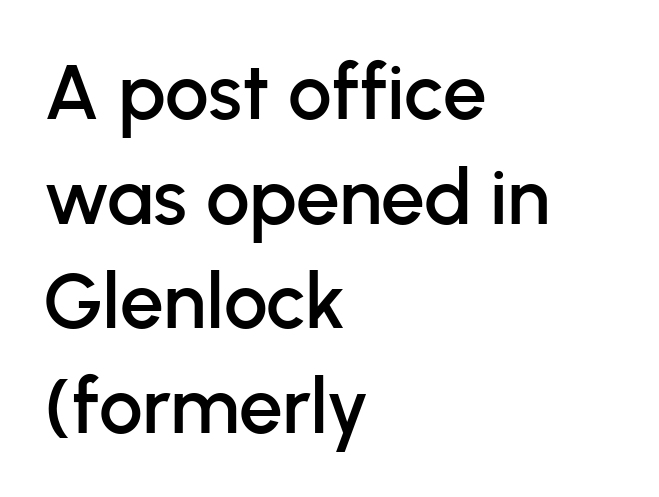
Q: Is the text italic (slanted)? A: No, it is upright.
Q: Is the typeface a serif or a sans-serif typeface? A: Sans-serif.
Q: Is the text underlined? A: No.
Q: How is the paragraph aligned? A: Left-aligned.
Q: Is the spacing between letters normal or unusually wide? A: Normal.
Q: Is the spacing between lines tight, normal or loose? A: Normal.
Q: Width (condensed, normal, or wide)? A: Normal.
Q: Stroke contrast? A: Low.
Q: x-height? A: Medium.
Q: Monospaced? A: No.
